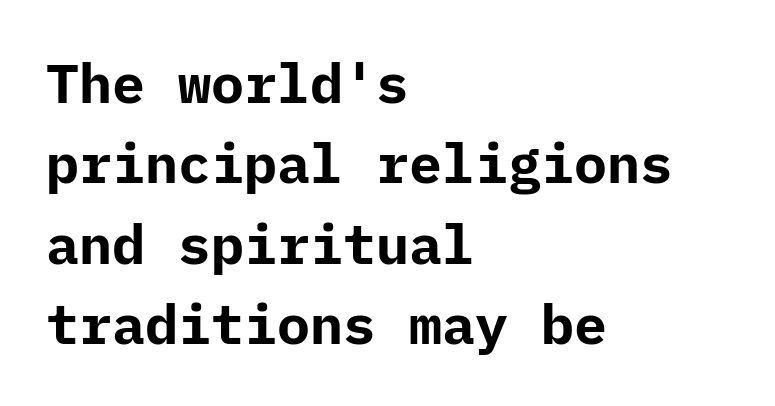
When letters stand straight like this, we call the style roman or upright. Leading: standard. Characters follow at the spacing the type designer built in. Descenders are the only things crossing below the line. Strokes here are thick enough to call this a true bold. The rendering shows plain stroke endings on the letterforms — a sans-serif design.
